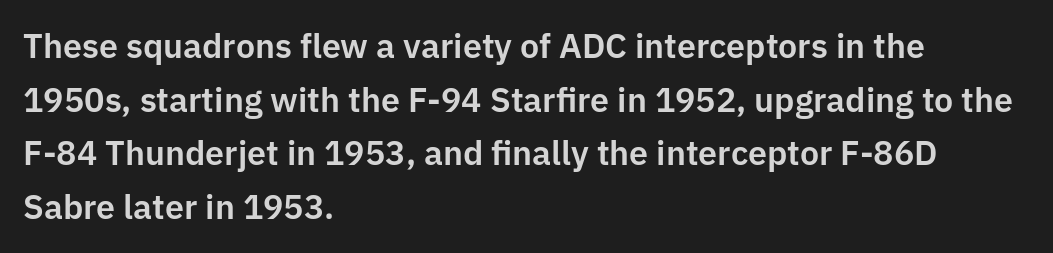
Q: Is the text italic (slanted)? A: No, it is upright.
Q: Is the typeface a serif or a sans-serif typeface? A: Sans-serif.
Q: Is the text underlined? A: No.
Q: How is the paragraph aligned? A: Left-aligned.
Q: Is the spacing between letters normal or unusually wide? A: Normal.
Q: Is the spacing between lines tight, normal or loose? A: Normal.
Q: Width (condensed, normal, or wide)? A: Normal.
Q: Stroke contrast? A: Low.
Q: x-height? A: Medium.
Q: Monospaced? A: No.
